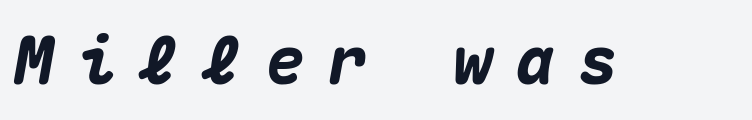
{"italic": "yes", "lean": "right", "slant_degrees": 10, "bold": "yes", "weight": "heavy", "width": "normal", "stroke_contrast": "medium", "x_height": "medium", "monospaced": "yes", "underline": "no", "letter_spacing": "wide", "letter_spacing_em": 0.35, "glyph_px": 66}
